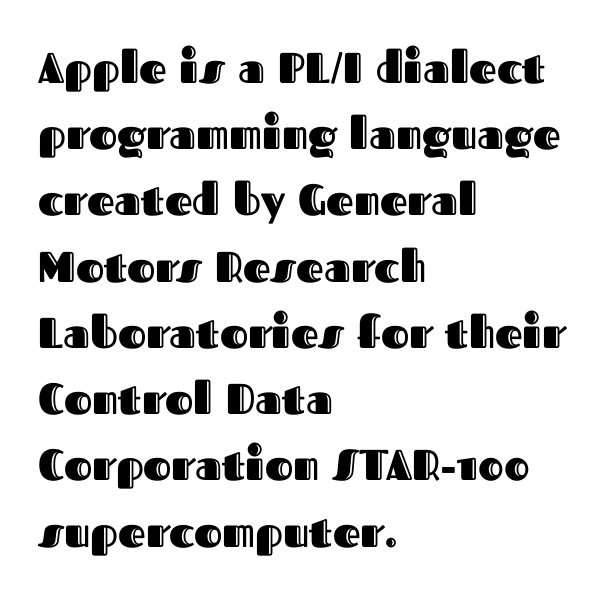
The image shows 43 px text type, upright; set left-aligned, normal line spacing (1.54x), normal letter spacing, not underlined; a medium x-height.
